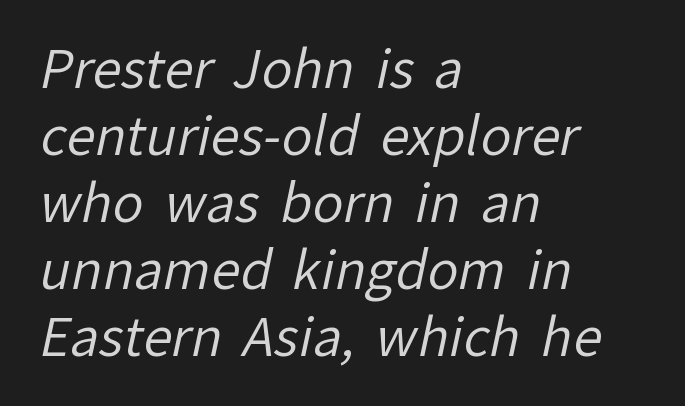
{"serif": "no", "bold": "no", "weight": "regular", "width": "normal", "stroke_contrast": "low", "x_height": "medium", "monospaced": "no", "underline": "no", "align": "left", "line_spacing": "normal", "line_spacing_ratio": 1.29, "letter_spacing": "normal", "letter_spacing_em": 0.0, "glyph_px": 52}
